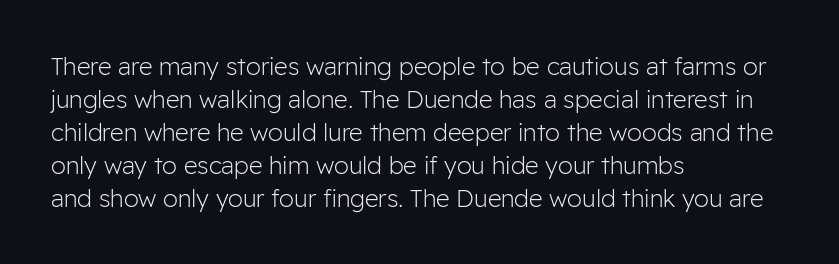
The image shows 24 px text type, upright; set left-aligned, normal line spacing (1.37x), normal letter spacing, not underlined.
